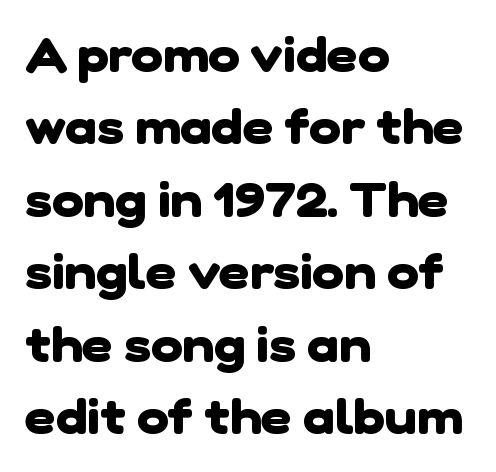
Compared with an ordinary text face, these strokes are far heavier — a full bold. Decoration check: the copy has no underline. These lines keep a tight, regular rhythm from letter to letter. This sample has the flowing, uneven cadence of proportional lettering. The glyphs in this specimen are sans serif.
